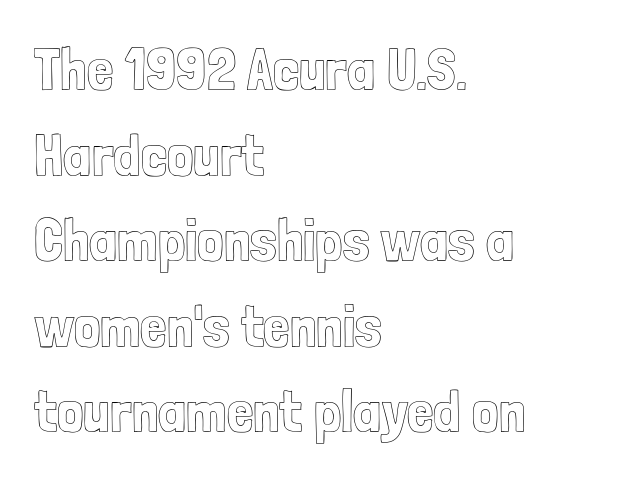
Q: Is the text italic (slanted)? A: No, it is upright.
Q: Is the text underlined? A: No.
Q: How is the paragraph aligned? A: Left-aligned.
Q: Is the spacing between letters normal or unusually wide? A: Normal.
Q: Is the spacing between lines tight, normal or loose? A: Normal.
Q: Width (condensed, normal, or wide)? A: Condensed.
Q: x-height? A: Medium.
Q: Monospaced? A: No.
